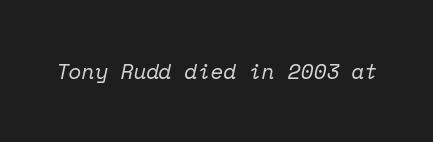
The image shows 21 px text type, italic (leaning right); set normal letter spacing, not underlined.
